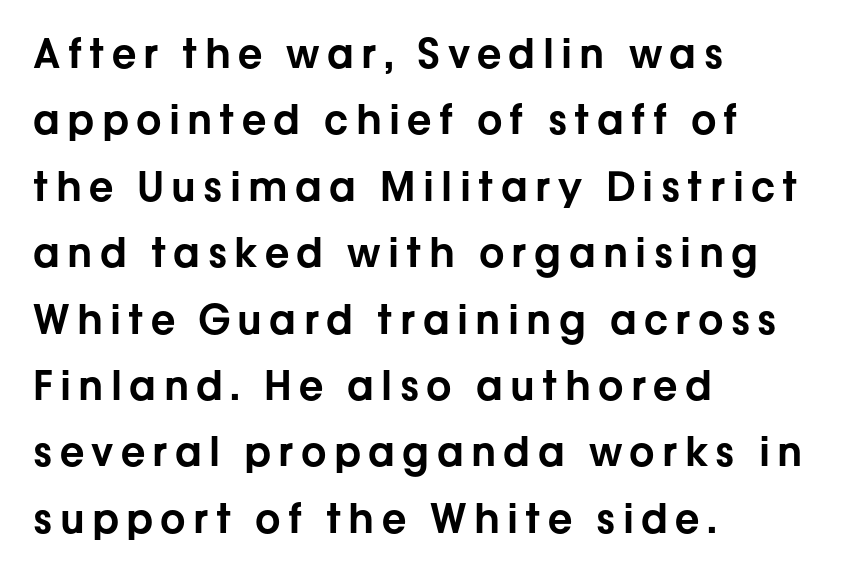
{"serif": "no", "italic": "no", "width": "normal", "stroke_contrast": "low", "x_height": "medium", "monospaced": "no", "underline": "no", "align": "left", "line_spacing": "normal", "line_spacing_ratio": 1.66, "glyph_px": 40}
